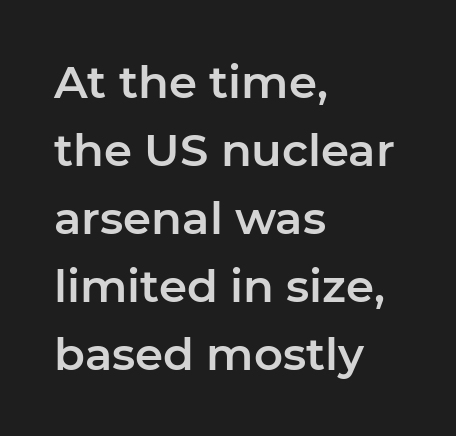
Horizontally, the lines are justified to the leading edge only. Words float on clear page, feet unadorned. You could not count columns in this text — the font is proportionally spaced. The lettering holds an erect, upright posture throughout.
